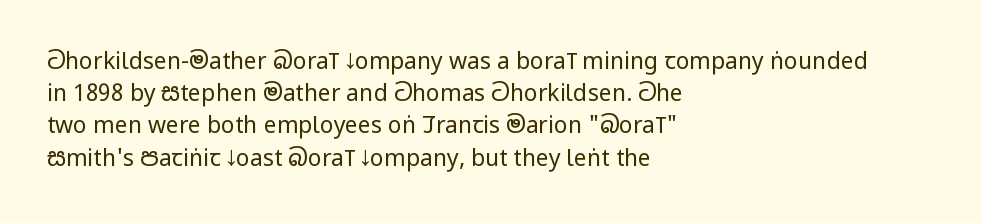
Q: Is the text bold? A: No.
Q: Is the text italic (slanted)? A: No, it is upright.
Q: Is the text underlined? A: No.
Q: How is the paragraph aligned? A: Left-aligned.
Q: Is the spacing between letters normal or unusually wide? A: Normal.
Q: Is the spacing between lines tight, normal or loose? A: Normal.
